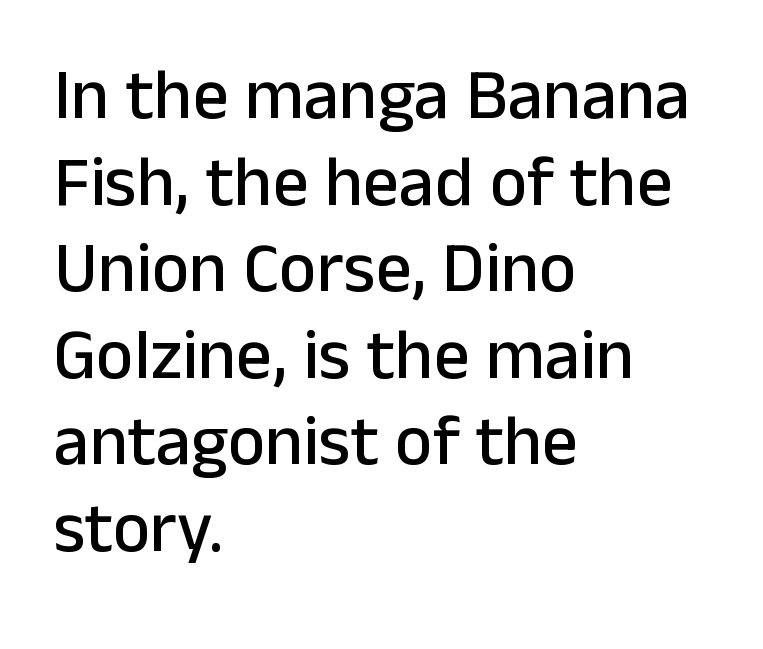
The image shows 71 px sans-serif type, upright; set left-aligned, line spacing 1.22x, normal letter spacing, not underlined; low stroke contrast and a medium x-height.
